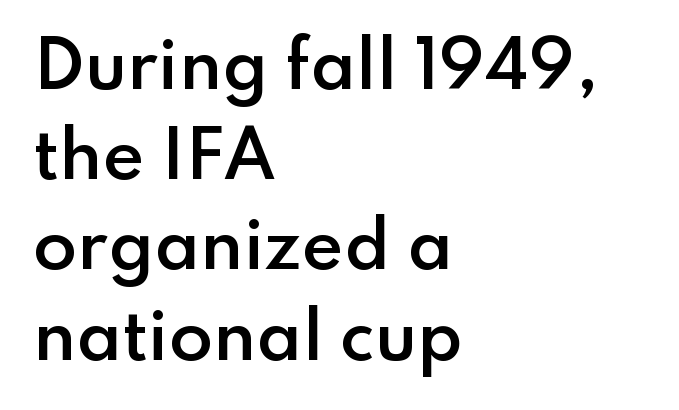
{"serif": "no", "italic": "no", "bold": "semi", "weight": "semibold", "width": "normal", "stroke_contrast": "low", "x_height": "small", "monospaced": "no", "underline": "no", "align": "left", "line_spacing": "normal", "line_spacing_ratio": 1.41, "letter_spacing": "normal", "letter_spacing_em": 0.0, "glyph_px": 64}
